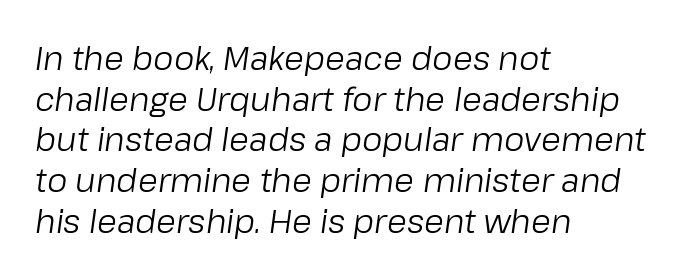
Q: Is the text bold? A: No.
Q: Is the text italic (slanted)? A: Yes, it leans right by about 8 degrees.
Q: Is the text underlined? A: No.
Q: How is the paragraph aligned? A: Left-aligned.
Q: Is the spacing between letters normal or unusually wide? A: Normal.
Q: Is the spacing between lines tight, normal or loose? A: Normal.
Q: Width (condensed, normal, or wide)? A: Normal.
Q: Stroke contrast? A: Low.
Q: x-height? A: Medium.
Q: Monospaced? A: No.
